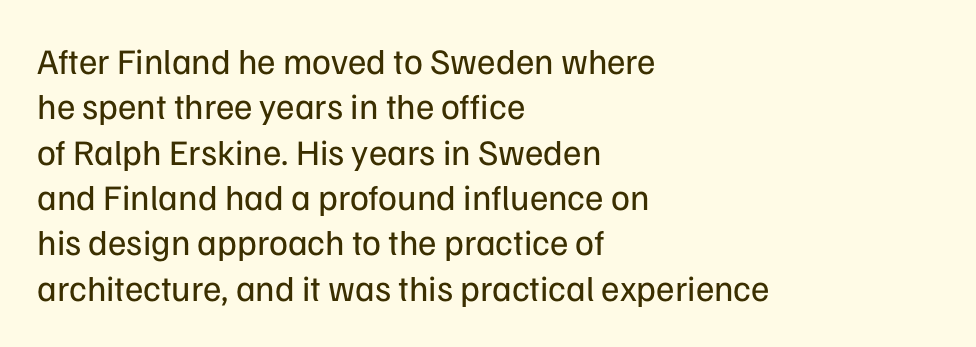
{"serif": "no", "italic": "no", "bold": "no", "weight": "regular", "width": "normal", "stroke_contrast": "low", "x_height": "medium", "monospaced": "no", "underline": "no", "align": "left", "line_spacing": "normal", "line_spacing_ratio": 1.26, "letter_spacing": "normal", "letter_spacing_em": 0.0, "glyph_px": 36}
